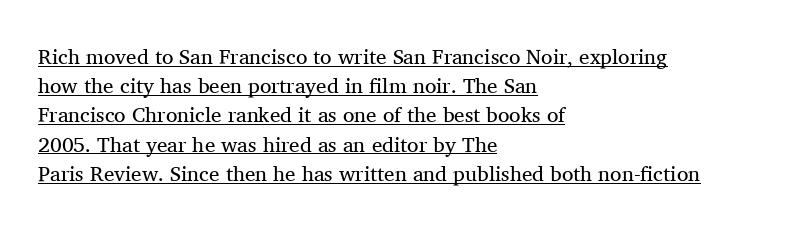
{"italic": "no", "bold": "no", "underline": "yes", "align": "left", "line_spacing": "normal", "line_spacing_ratio": 1.39, "letter_spacing": "normal", "letter_spacing_em": 0.0, "glyph_px": 21}
